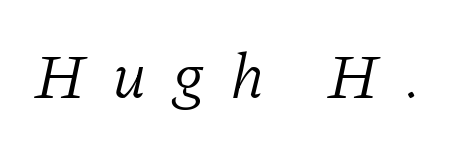
The image shows 63 px light serif type, italic (leaning right); set unusually wide letter spacing (+0.41 em), not underlined; low stroke contrast and a medium x-height.
